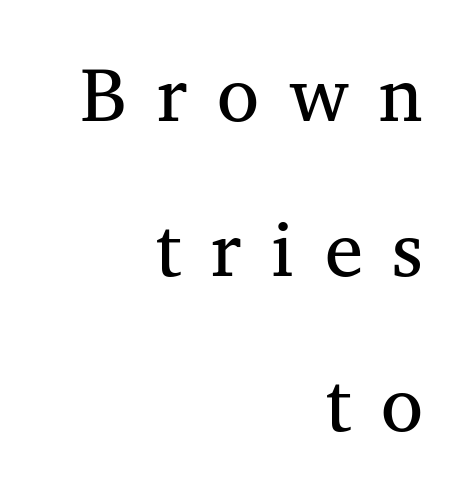
Q: Is the text bold? A: No.
Q: Is the text italic (slanted)? A: No, it is upright.
Q: Is the typeface a serif or a sans-serif typeface? A: Serif.
Q: Is the text underlined? A: No.
Q: How is the paragraph aligned? A: Right-aligned.
Q: Is the spacing between letters normal or unusually wide? A: Unusually wide.
Q: Is the spacing between lines tight, normal or loose? A: Loose.
Q: Width (condensed, normal, or wide)? A: Normal.
Q: Stroke contrast? A: Medium.
Q: x-height? A: Medium.
Q: Monospaced? A: No.
